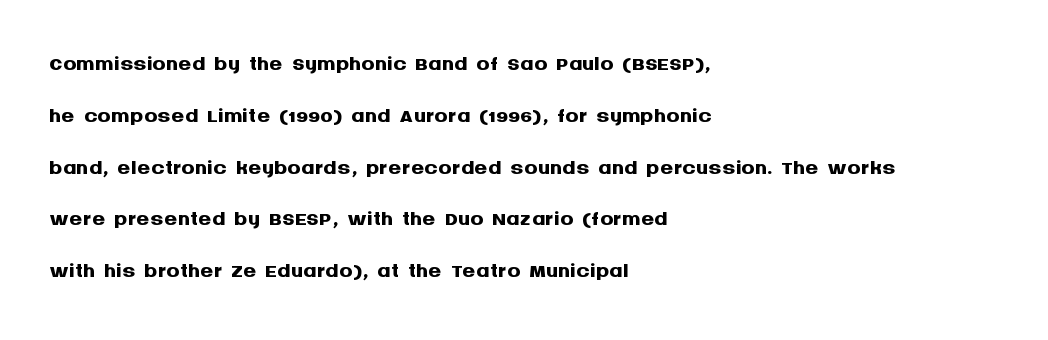
The image shows 33 px semibold sans-serif type, upright; set left-aligned, normal line spacing (1.57x), normal letter spacing, not underlined; medium stroke contrast and a large x-height.
